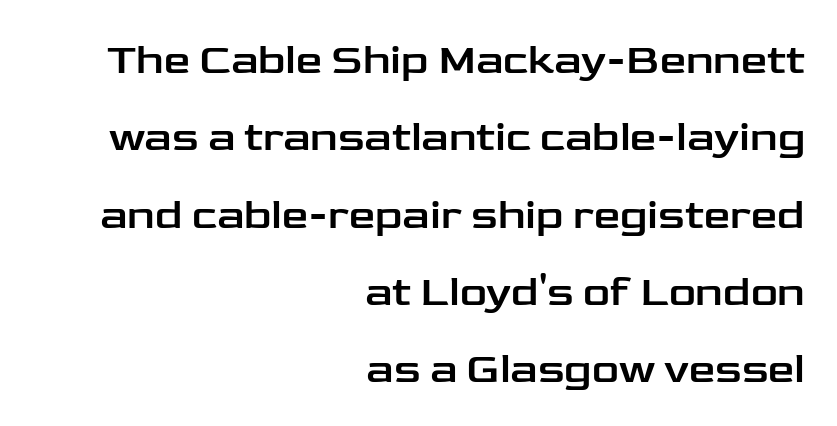
The image shows 42 px wide sans-serif type, upright; set right-aligned, line spacing 1.84x, normal letter spacing, not underlined; low stroke contrast and a medium x-height.
